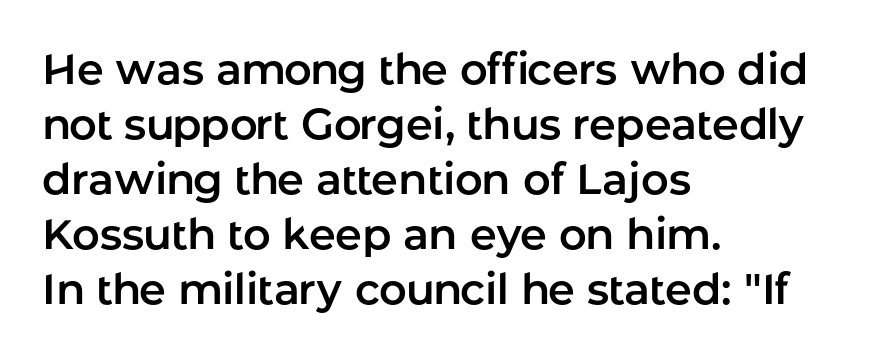
Posture: upright roman. Leftover space on each line is placed entirely after the last word. The rendering uses natural spacing where letterforms have individual widths. No extra tracking has been applied to these lines.
